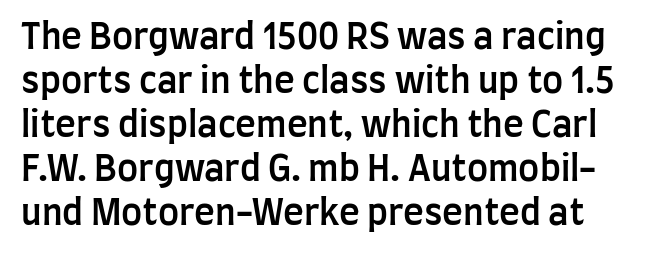
Q: Is the text bold? A: Semi-bold.
Q: Is the text italic (slanted)? A: No, it is upright.
Q: Is the typeface a serif or a sans-serif typeface? A: Sans-serif.
Q: Is the text underlined? A: No.
Q: Is the spacing between letters normal or unusually wide? A: Normal.
Q: Is the spacing between lines tight, normal or loose? A: Normal.
Q: Width (condensed, normal, or wide)? A: Condensed.
Q: Stroke contrast? A: Low.
Q: x-height? A: Large.
Q: Monospaced? A: No.
